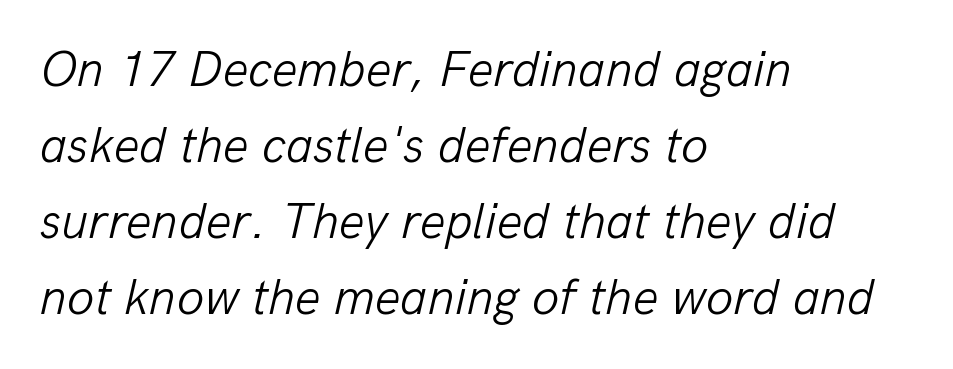
The image shows 50 px light type, italic (leaning right); set left-aligned, normal line spacing (1.52x), normal letter spacing, not underlined; low stroke contrast and a medium x-height.
